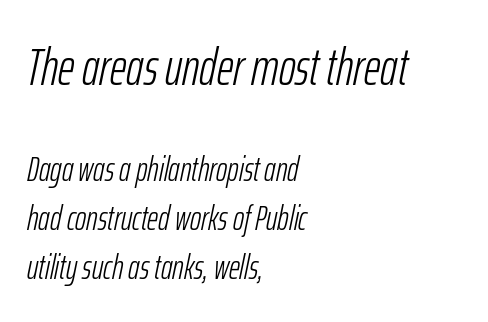
Q: Is the text bold? A: No.
Q: Is the text italic (slanted)? A: Yes, it leans right by about 12 degrees.
Q: Is the text underlined? A: No.
Q: How is the paragraph aligned? A: Left-aligned.
Q: Is the spacing between letters normal or unusually wide? A: Normal.
Q: Is the spacing between lines tight, normal or loose? A: Normal.
Q: Which block of text is set in a larger size, the first (top) or the second (bottom)? A: The first (top) one.
Q: Width (condensed, normal, or wide)? A: Condensed.
Q: Stroke contrast? A: Low.
Q: x-height? A: Medium.
Q: Monospaced? A: No.
